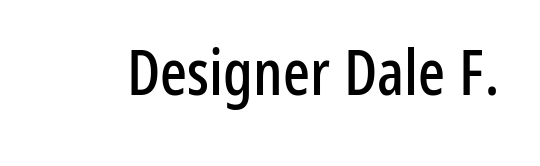
Q: Is the text italic (slanted)? A: No, it is upright.
Q: Is the typeface a serif or a sans-serif typeface? A: Sans-serif.
Q: Is the text underlined? A: No.
Q: Is the spacing between letters normal or unusually wide? A: Normal.
Q: Width (condensed, normal, or wide)? A: Condensed.
Q: Stroke contrast? A: Low.
Q: x-height? A: Medium.
Q: Monospaced? A: No.
